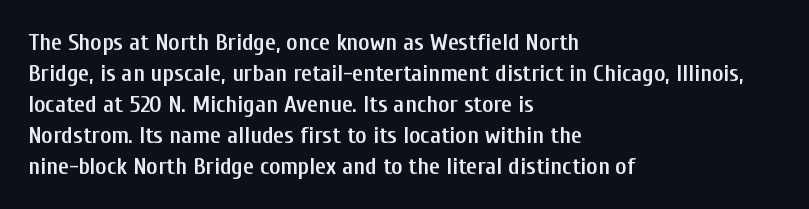
Q: Is the text bold? A: Semi-bold.
Q: Is the text italic (slanted)? A: No, it is upright.
Q: Is the text underlined? A: No.
Q: How is the paragraph aligned? A: Left-aligned.
Q: Is the spacing between letters normal or unusually wide? A: Normal.
Q: Is the spacing between lines tight, normal or loose? A: Normal.
